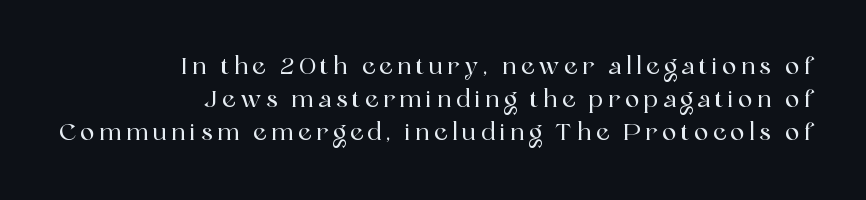
The image shows 24 px text type, upright; set right-aligned, normal line spacing (1.38x), not underlined.
